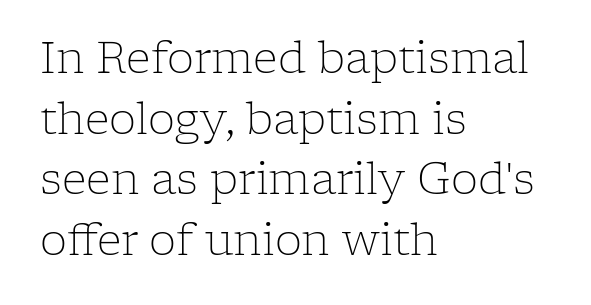
The image shows 43 px light serif type, upright; set left-aligned, normal line spacing (1.41x), normal letter spacing, not underlined; low stroke contrast and a medium x-height.
